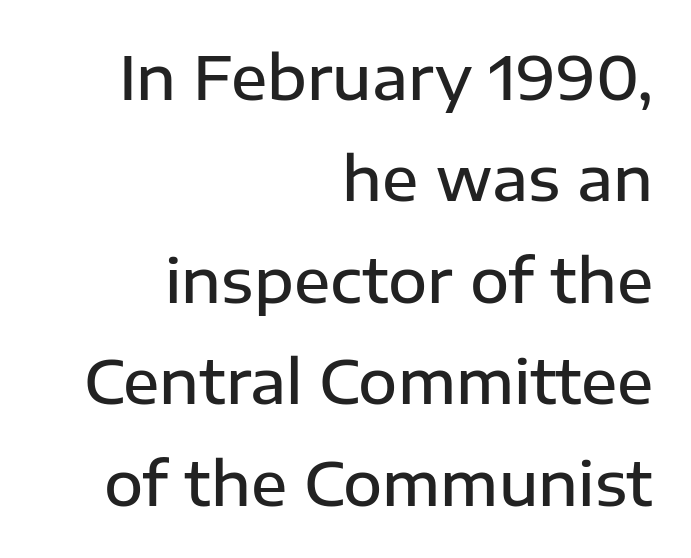
{"serif": "no", "italic": "no", "bold": "semi", "weight": "semibold", "width": "normal", "stroke_contrast": "low", "x_height": "medium", "monospaced": "no", "underline": "no", "align": "right", "line_spacing": "normal", "line_spacing_ratio": 1.69, "letter_spacing": "normal", "letter_spacing_em": 0.0, "glyph_px": 60}
